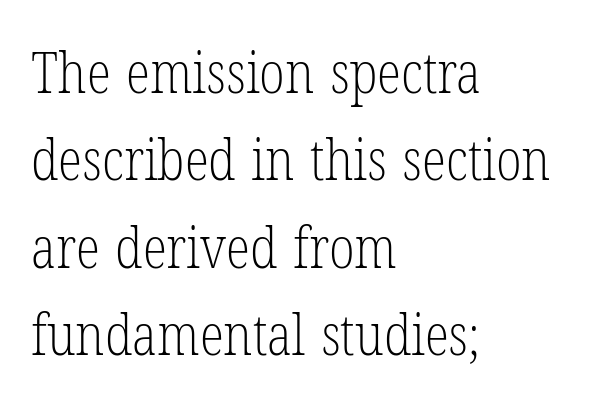
Designer's note — italics off, roman on. The gaps between neighbouring characters are ordinary and unremarkable. Stroke thickness stays within the range of a standard reading face or lighter. The typeface chosen for these lines features serifs.
